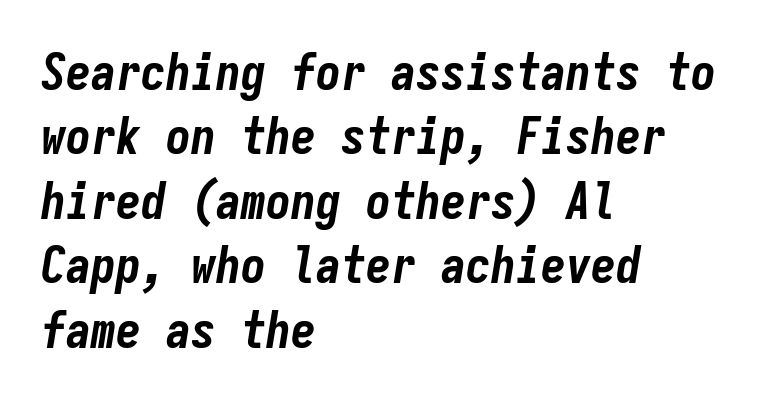
Q: Is the text bold? A: Yes.
Q: Is the text italic (slanted)? A: Yes, it leans right by about 9 degrees.
Q: Is the text underlined? A: No.
Q: How is the paragraph aligned? A: Left-aligned.
Q: Is the spacing between letters normal or unusually wide? A: Normal.
Q: Is the spacing between lines tight, normal or loose? A: Normal.
Q: Width (condensed, normal, or wide)? A: Condensed.
Q: Stroke contrast? A: Low.
Q: x-height? A: Medium.
Q: Monospaced? A: Yes.
